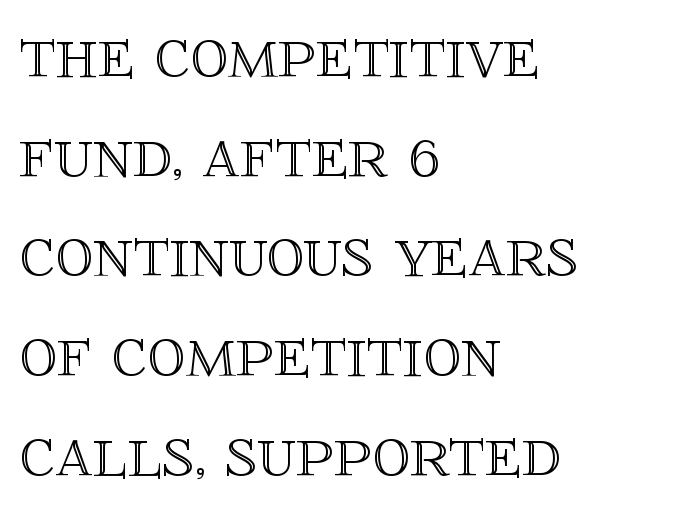
Leading: standard. The typography opts for an upright posture over an oblique one. Caption: standard tracking, unaltered. Which margin do the lines hug? The left one — the right edge is uneven.
